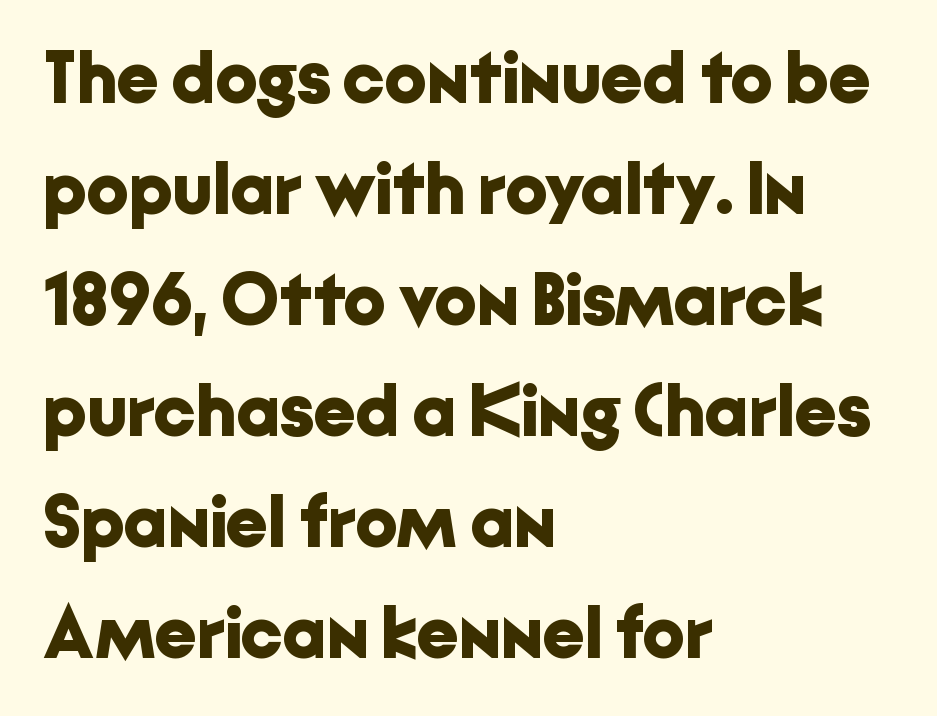
The lettering stays uniformly vertical, giving the passage a roman look. This rendering employs a face without finishing strokes, i.e., a sans-serif. One-word summary of the alignment: left. I'd describe the lettering as bold — thick and assertive. Here the designer chose a conventional face with non-uniform glyph widths. Reading down the column, the eye jumps a familiar distance to each next line.
